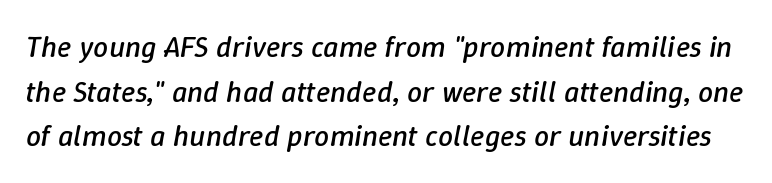
{"italic": "yes", "lean": "right", "slant_degrees": 9, "bold": "no", "weight": "regular", "width": "normal", "stroke_contrast": "low", "x_height": "medium", "monospaced": "no", "underline": "no", "line_spacing": "normal", "line_spacing_ratio": 1.49, "letter_spacing": "normal", "letter_spacing_em": 0.0, "glyph_px": 30}
